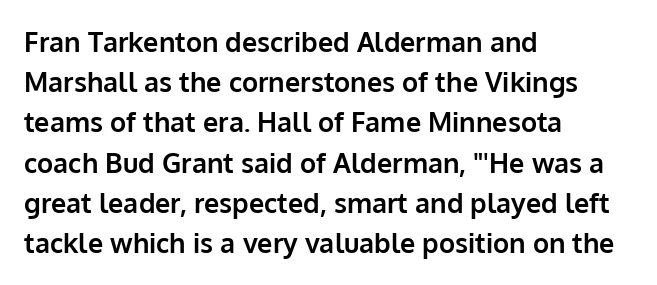
The image shows 27 px bold type, upright; set left-aligned, normal line spacing (1.49x), normal letter spacing, not underlined.
